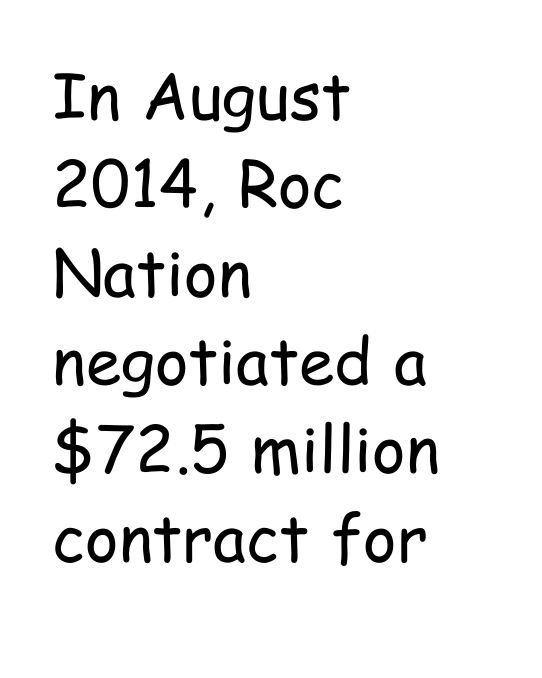
Q: Is the text bold? A: No.
Q: Is the text italic (slanted)? A: No, it is upright.
Q: Is the typeface a serif or a sans-serif typeface? A: Sans-serif.
Q: Is the text underlined? A: No.
Q: How is the paragraph aligned? A: Left-aligned.
Q: Is the spacing between letters normal or unusually wide? A: Normal.
Q: Is the spacing between lines tight, normal or loose? A: Normal.
Q: Width (condensed, normal, or wide)? A: Condensed.
Q: Stroke contrast? A: Low.
Q: x-height? A: Medium.
Q: Monospaced? A: No.
